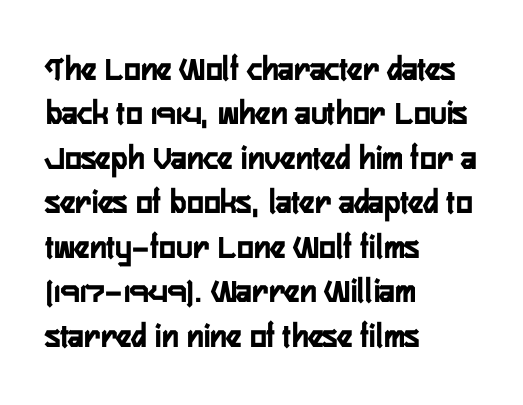
Words appear dense and cohesive because spacing is normal. Line starts are locked; line ends wander. Just letters on the line, the space beneath them empty. The typeface chosen for these lines omits serifs.
